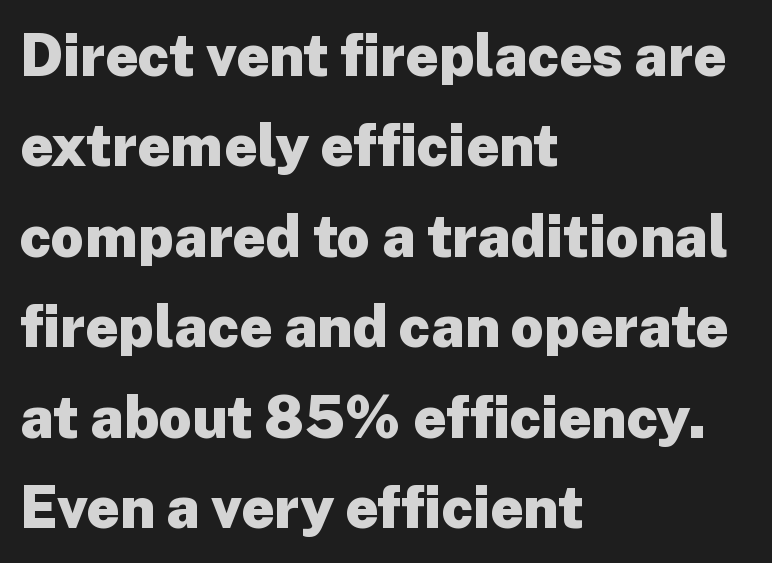
Q: Is the text bold? A: Yes.
Q: Is the text italic (slanted)? A: No, it is upright.
Q: Is the typeface a serif or a sans-serif typeface? A: Sans-serif.
Q: Is the text underlined? A: No.
Q: How is the paragraph aligned? A: Left-aligned.
Q: Is the spacing between letters normal or unusually wide? A: Normal.
Q: Is the spacing between lines tight, normal or loose? A: Normal.
Q: Width (condensed, normal, or wide)? A: Normal.
Q: Stroke contrast? A: Low.
Q: x-height? A: Medium.
Q: Monospaced? A: No.
